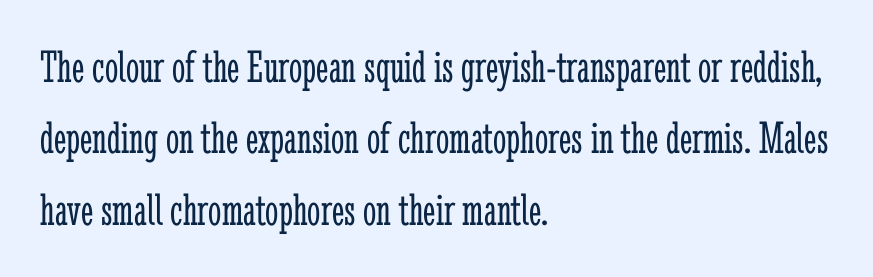
Q: Is the text bold? A: No.
Q: Is the text italic (slanted)? A: No, it is upright.
Q: Is the typeface a serif or a sans-serif typeface? A: Serif.
Q: Is the text underlined? A: No.
Q: How is the paragraph aligned? A: Left-aligned.
Q: Is the spacing between letters normal or unusually wide? A: Normal.
Q: Is the spacing between lines tight, normal or loose? A: Normal.
Q: Width (condensed, normal, or wide)? A: Condensed.
Q: Stroke contrast? A: Low.
Q: x-height? A: Medium.
Q: Monospaced? A: No.
